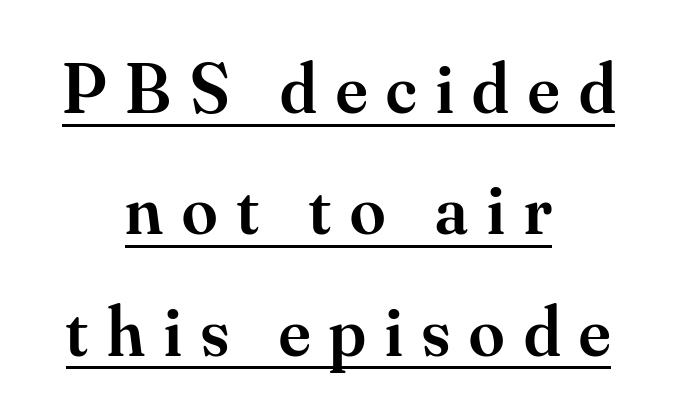
The image shows 71 px semibold serif type, upright; set centered, line spacing 1.71x, unusually wide letter spacing (+0.27 em), underlined; medium stroke contrast and a small x-height.
